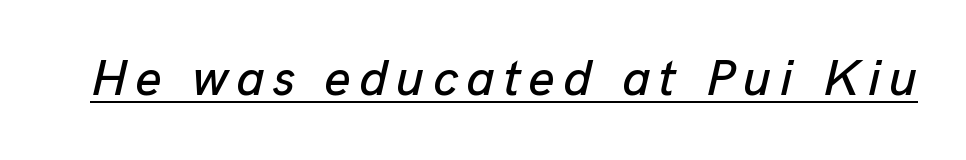
A typesetter would mark this as italic. You could not count columns in this text — the font is proportionally spaced. Is there an underline? Yes — a line sits under the letters.
